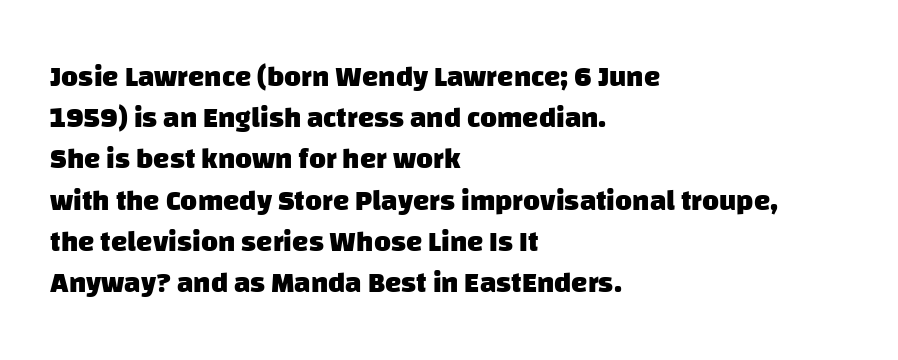
The image shows 29 px heavy sans-serif type; set left-aligned, normal line spacing (1.42x), normal letter spacing, not underlined; low stroke contrast and a large x-height.
